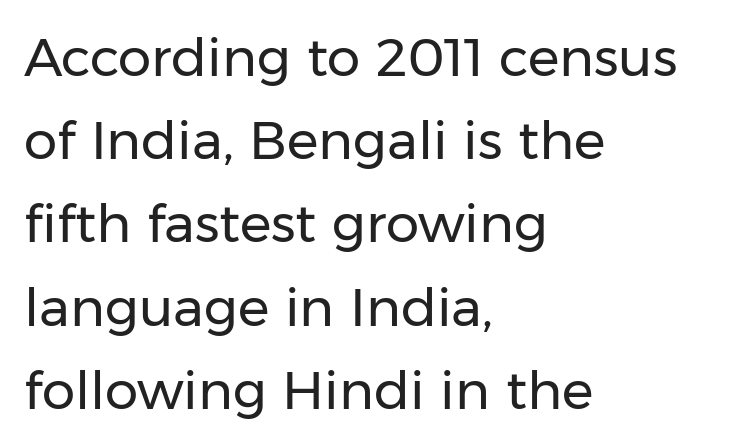
Q: Is the text bold? A: No.
Q: Is the text italic (slanted)? A: No, it is upright.
Q: Is the typeface a serif or a sans-serif typeface? A: Sans-serif.
Q: Is the text underlined? A: No.
Q: How is the paragraph aligned? A: Left-aligned.
Q: Is the spacing between letters normal or unusually wide? A: Normal.
Q: Is the spacing between lines tight, normal or loose? A: Normal.
Q: Width (condensed, normal, or wide)? A: Normal.
Q: Stroke contrast? A: Low.
Q: x-height? A: Medium.
Q: Monospaced? A: No.
